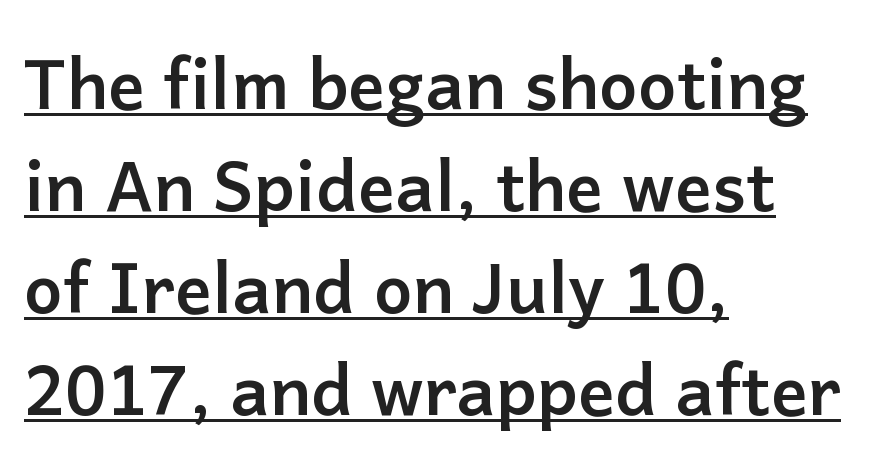
The font family rendered here belongs to the sans-serif group. Somebody hit Ctrl+U on this one — the words are underlined. Vertical strokes here are truly vertical. Line beginnings align vertically; line endings do not. The rows are spaced the way most documents space them.
